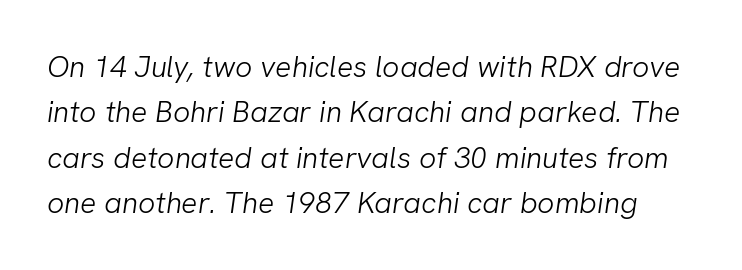
The image shows 30 px light sans-serif type; set normal line spacing (1.51x), normal letter spacing, not underlined; low stroke contrast and a medium x-height.
